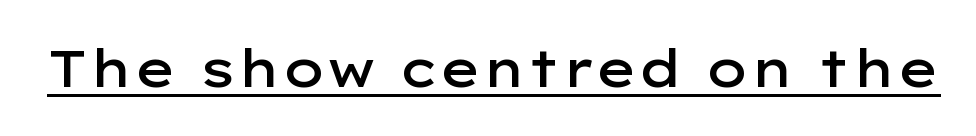
Moderately thickened strokes mark this as semibold type. You can see a thin bar hugging the bottom of the glyphs. The lettering holds an erect, upright posture throughout. This sample uses plain, unmodified letter spacing. Look at the bottom of the vertical strokes: they stop flat, with no serifs. Do the characters align in a grid? No, the font is proportional.
